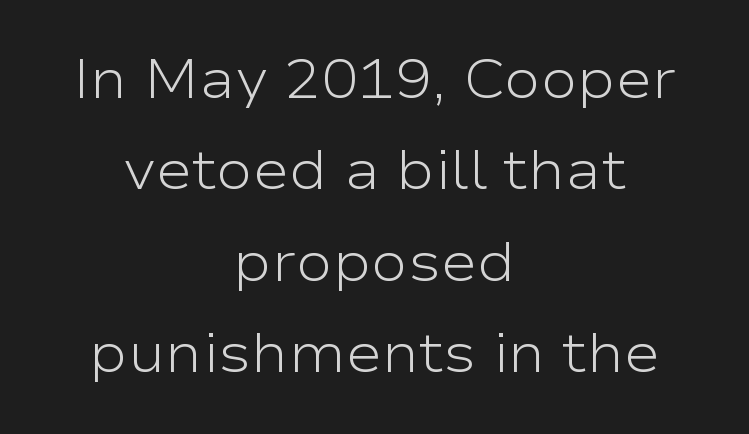
The image shows 55 px light, wide sans-serif type, upright; set centered, normal line spacing (1.66x), normal letter spacing, not underlined; low stroke contrast and a medium x-height.
